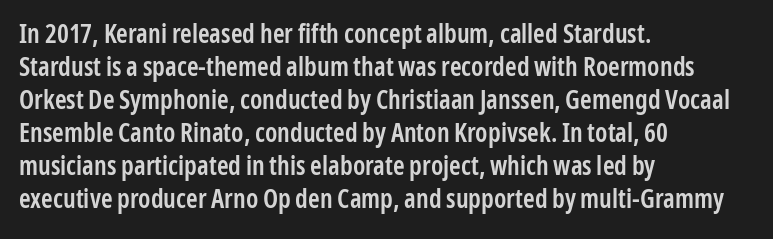
The image shows 26 px text type, upright; set left-aligned, normal line spacing (1.27x), normal letter spacing, not underlined.
